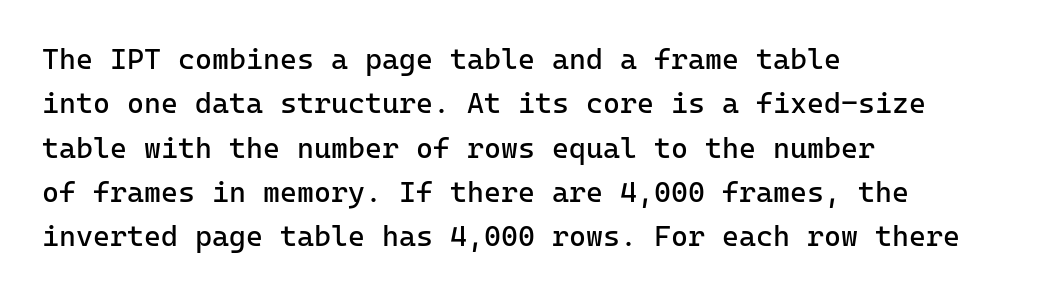
{"serif": "no", "italic": "no", "bold": "no", "weight": "regular", "width": "normal", "stroke_contrast": "low", "x_height": "medium", "monospaced": "yes", "underline": "no", "align": "left", "line_spacing": "normal", "line_spacing_ratio": 1.53, "letter_spacing": "normal", "letter_spacing_em": 0.0, "glyph_px": 29}
